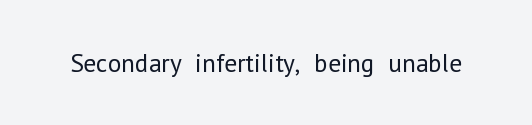
{"italic": "no", "bold": "no", "underline": "no", "letter_spacing": "normal", "letter_spacing_em": 0.0, "glyph_px": 26}
